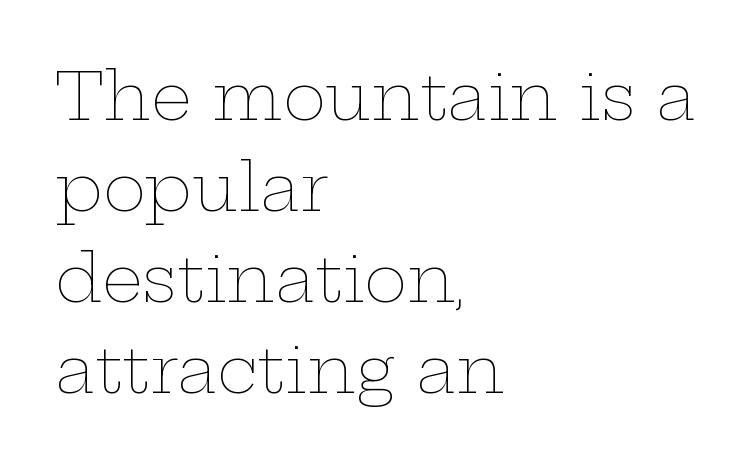
The image shows 65 px thin, wide type, upright; set left-aligned, normal line spacing (1.4x), normal letter spacing, not underlined; low stroke contrast and a medium x-height.
